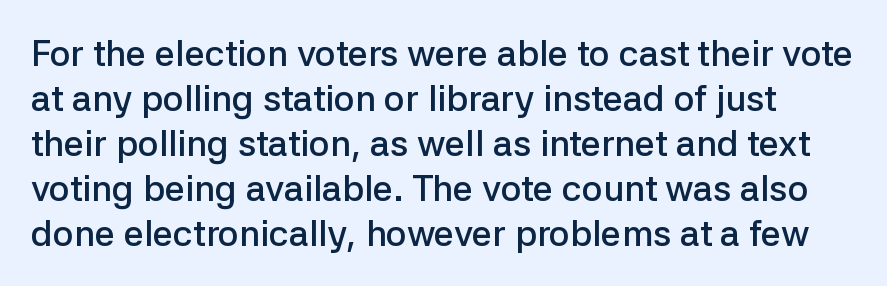
The image shows 36 px semibold sans-serif type, upright; set normal line spacing (1.25x), normal letter spacing, not underlined; low stroke contrast and a medium x-height.
